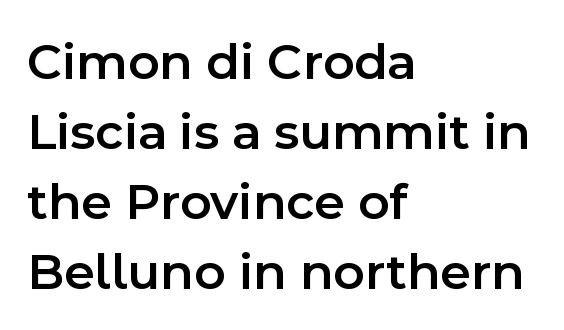
The image shows 53 px semibold sans-serif type, upright; set left-aligned, normal line spacing (1.32x), normal letter spacing, not underlined; a medium x-height.
